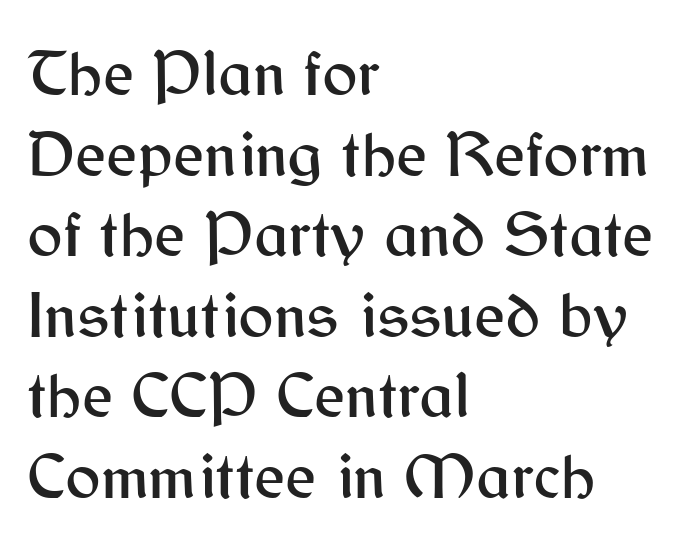
{"serif": "no", "italic": "no", "width": "normal", "stroke_contrast": "medium", "x_height": "medium", "monospaced": "no", "underline": "no", "align": "left", "line_spacing_ratio": 1.22, "letter_spacing": "normal", "letter_spacing_em": 0.0, "glyph_px": 66}
